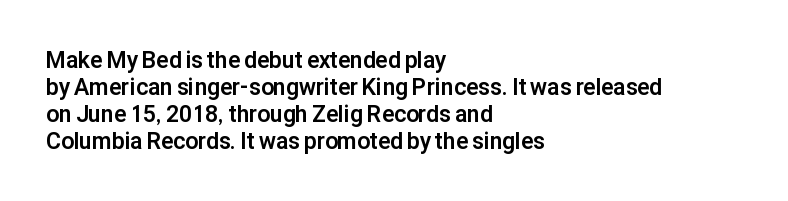
{"italic": "no", "bold": "yes", "underline": "no", "align": "left", "line_spacing_ratio": 1.17, "letter_spacing": "normal", "letter_spacing_em": 0.0, "glyph_px": 23}
